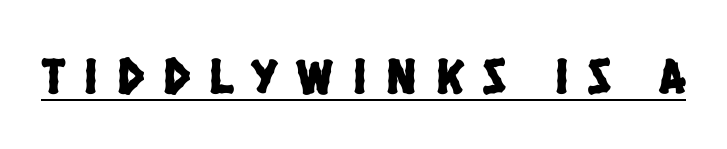
Notice how a bar underscores the lettering throughout. What kind of face is this? One without serifs — a sans. Characters follow at a spacing far wider than the type designer built in. Looks like regular typesetting: each glyph gets only the width it needs.
